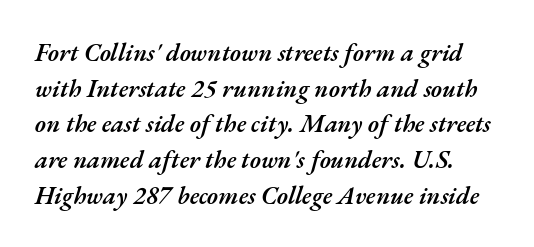
The image shows 25 px text type, italic (leaning right); set normal line spacing (1.43x), normal letter spacing, not underlined.
